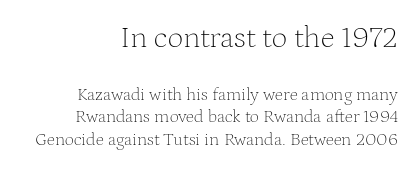
Horizontal bands of white between lines are of average thickness. The font family rendered here belongs to the serif group. The letters stand straight up with perfectly vertical stems. Which chunk is bigger? The first one — the top block dwarfs the bottom. Varying glyph widths throughout — classic text-font behaviour. Does extra space separate the letters? No, they use regular spacing.
